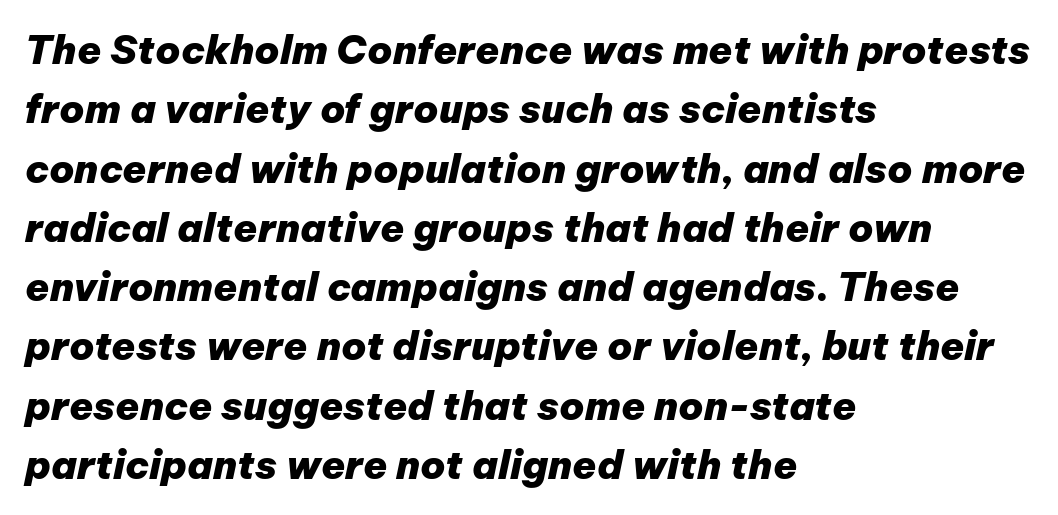
Designer's note — italics engaged. Spacing verdict: proportional, widths tailored to each character. You could call the tracking neutral — neither tight nor loose. A student would call this left alignment; a typographer would say flush left, rag right. Letters rest on an invisible, unmarked baseline. In terms of weight, the rendering is a true, heavy bold.
